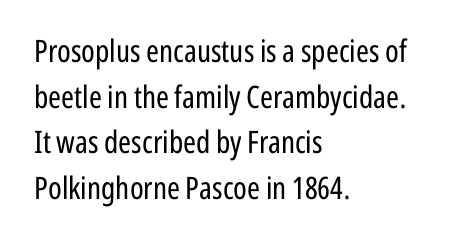
{"serif": "no", "italic": "no", "bold": "no", "weight": "regular", "width": "condensed", "stroke_contrast": "low", "x_height": "medium", "monospaced": "no", "underline": "no", "align": "left", "line_spacing": "normal", "line_spacing_ratio": 1.47, "letter_spacing": "normal", "letter_spacing_em": 0.0, "glyph_px": 31}
